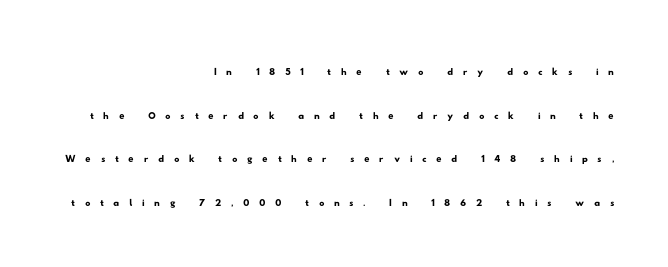
{"underline": "no", "align": "right", "line_spacing": "normal", "line_spacing_ratio": 1.68, "letter_spacing": "wide", "letter_spacing_em": 0.37, "glyph_px": 26}
